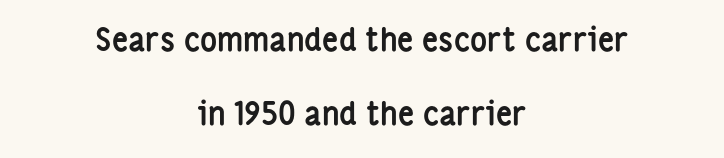
The image shows 32 px semibold, condensed sans-serif type, upright; set centered, loose line spacing (2.32x), normal letter spacing, not underlined; low stroke contrast and a medium x-height.
